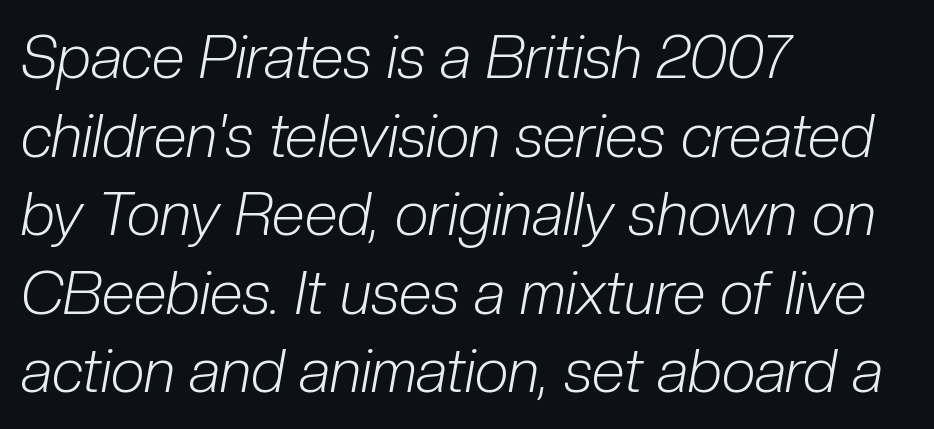
The image shows 60 px light, condensed type, italic (leaning right); set left-aligned, normal line spacing (1.31x), normal letter spacing, not underlined; low stroke contrast and a medium x-height.
